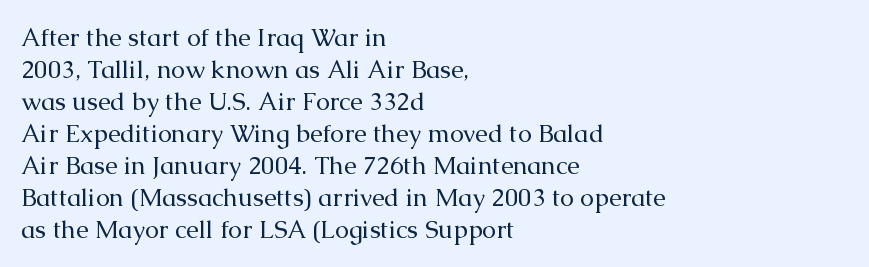
Q: Is the text bold? A: No.
Q: Is the text italic (slanted)? A: No, it is upright.
Q: Is the text underlined? A: No.
Q: How is the paragraph aligned? A: Left-aligned.
Q: Is the spacing between letters normal or unusually wide? A: Normal.
Q: Is the spacing between lines tight, normal or loose? A: Normal.
